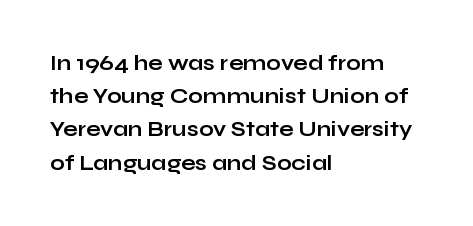
Q: Is the text bold? A: Yes.
Q: Is the text italic (slanted)? A: No, it is upright.
Q: Is the text underlined? A: No.
Q: How is the paragraph aligned? A: Left-aligned.
Q: Is the spacing between letters normal or unusually wide? A: Normal.
Q: Is the spacing between lines tight, normal or loose? A: Normal.
